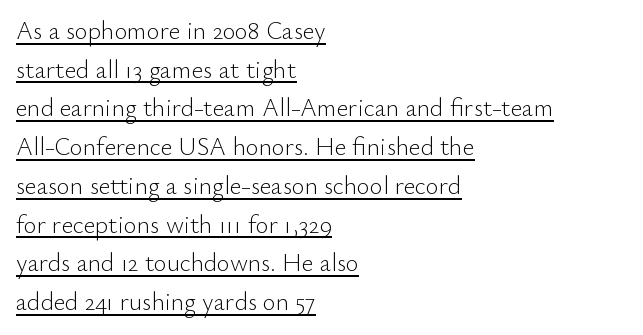
{"italic": "no", "bold": "no", "underline": "yes", "align": "left", "line_spacing": "normal", "line_spacing_ratio": 1.55, "letter_spacing": "normal", "letter_spacing_em": 0.0, "glyph_px": 25}
